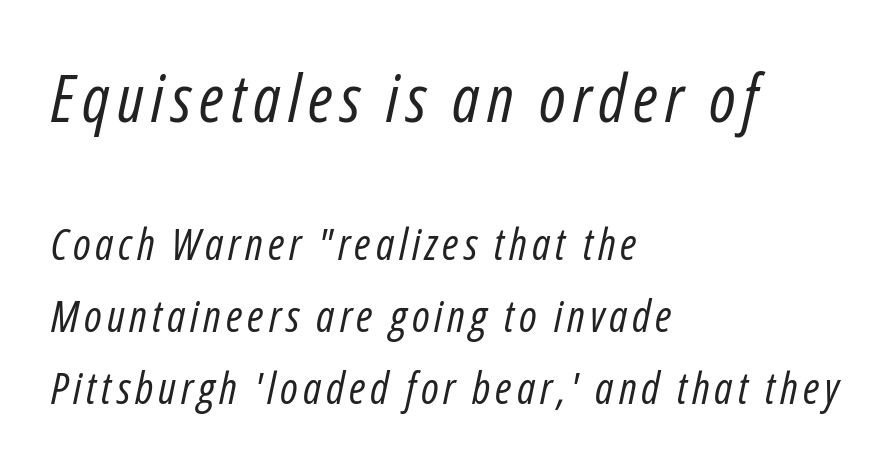
The image shows 66 px regular-weight, condensed type, italic (leaning right); set left-aligned, normal line spacing (1.64x), not underlined; the first (top) block is 1.5x larger; low stroke contrast and a medium x-height.
